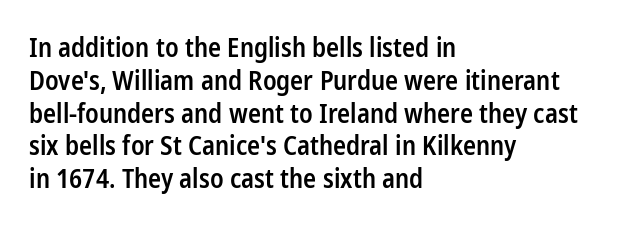
{"italic": "no", "bold": "semi", "underline": "no", "align": "left", "line_spacing": "normal", "line_spacing_ratio": 1.26, "letter_spacing": "normal", "letter_spacing_em": 0.0, "glyph_px": 26}
